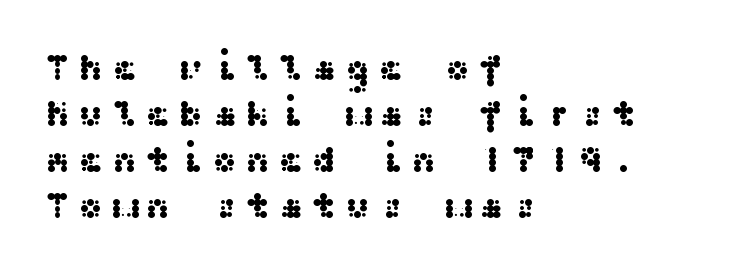
The image shows 38 px wide sans-serif type, upright; set left-aligned, line spacing 1.21x, unusually wide letter spacing (+0.21 em), not underlined; medium stroke contrast and a medium x-height.
